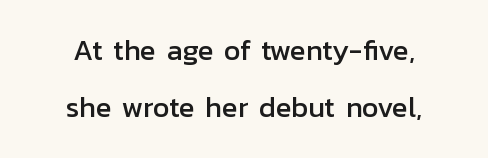
{"serif": "no", "italic": "no", "width": "normal", "stroke_contrast": "low", "x_height": "medium", "monospaced": "no", "underline": "no", "align": "center", "line_spacing": "loose", "line_spacing_ratio": 1.97, "letter_spacing": "normal", "letter_spacing_em": 0.0, "glyph_px": 29}
